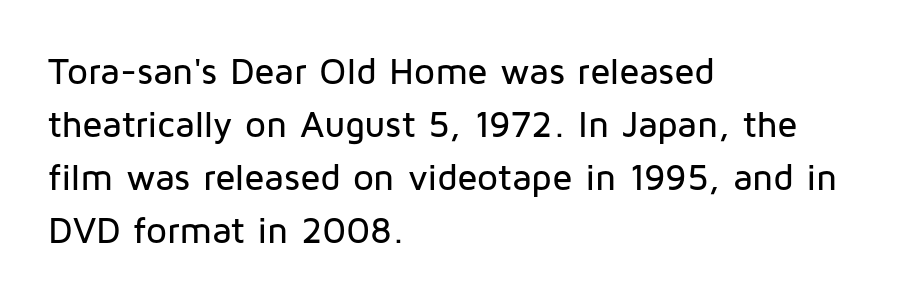
The image shows 37 px sans-serif type, upright; set left-aligned, normal line spacing (1.43x), normal letter spacing, not underlined; low stroke contrast and a medium x-height.
